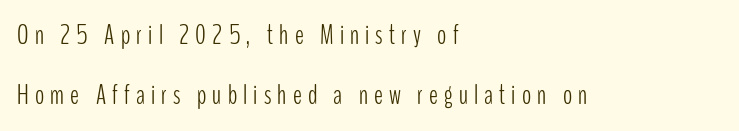
Posture: vertical. The horizontal fit of the characters is loose and conspicuously gappy. Every row of glyphs begins at an identical x-position on the left. Vertical spacing — loose.
